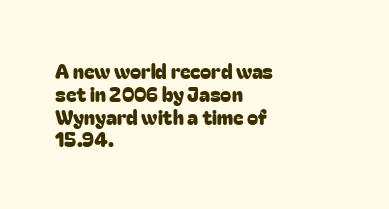
{"italic": "no", "underline": "no", "align": "left", "line_spacing": "tight", "line_spacing_ratio": 1.14, "letter_spacing": "normal", "letter_spacing_em": 0.0, "glyph_px": 20}
